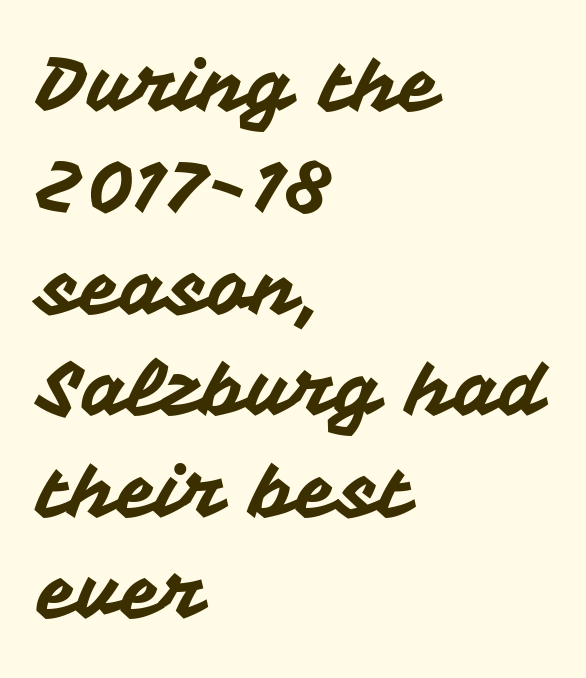
The image shows 74 px sans-serif type; set left-aligned, normal line spacing (1.37x), normal letter spacing, not underlined; medium stroke contrast and a medium x-height.
